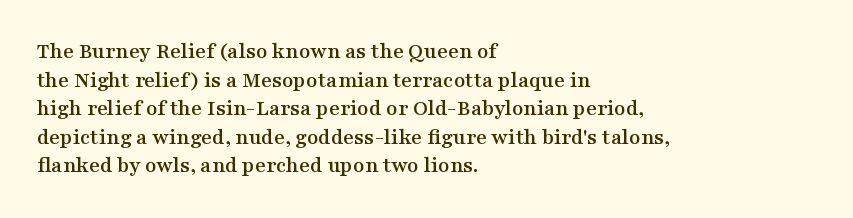
Q: Is the text italic (slanted)? A: No, it is upright.
Q: Is the text underlined? A: No.
Q: How is the paragraph aligned? A: Left-aligned.
Q: Is the spacing between letters normal or unusually wide? A: Normal.
